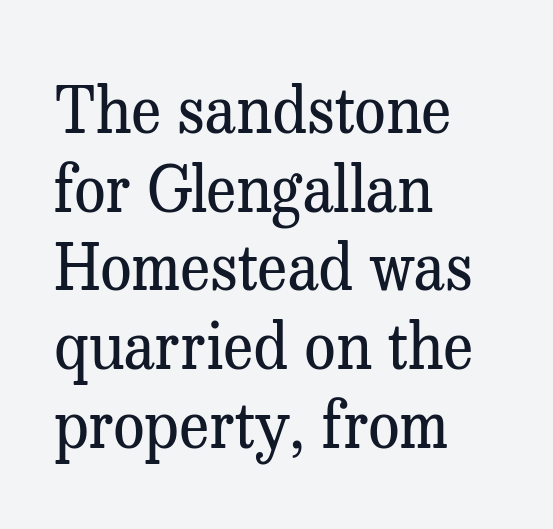
The image shows 63 px regular-weight serif type, upright; set left-aligned, normal line spacing (1.25x), normal letter spacing, not underlined; medium stroke contrast and a medium x-height.
